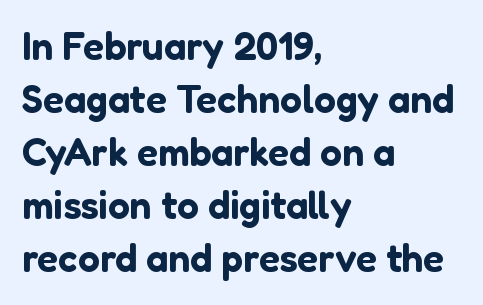
Q: Is the text italic (slanted)? A: No, it is upright.
Q: Is the typeface a serif or a sans-serif typeface? A: Sans-serif.
Q: Is the text underlined? A: No.
Q: How is the paragraph aligned? A: Left-aligned.
Q: Is the spacing between letters normal or unusually wide? A: Normal.
Q: Is the spacing between lines tight, normal or loose? A: Normal.
Q: Width (condensed, normal, or wide)? A: Normal.
Q: Stroke contrast? A: Low.
Q: x-height? A: Medium.
Q: Monospaced? A: No.
